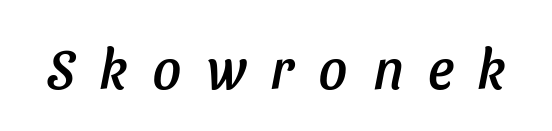
Q: Is the typeface a serif or a sans-serif typeface? A: Serif.
Q: Is the text underlined? A: No.
Q: Is the spacing between letters normal or unusually wide? A: Unusually wide.
Q: Width (condensed, normal, or wide)? A: Normal.
Q: Stroke contrast? A: Low.
Q: x-height? A: Medium.
Q: Monospaced? A: No.
